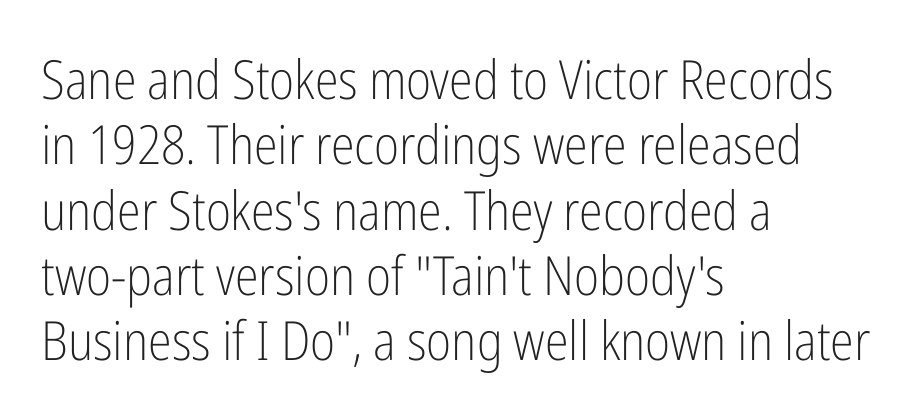
Q: Is the text bold? A: No.
Q: Is the text italic (slanted)? A: No, it is upright.
Q: Is the typeface a serif or a sans-serif typeface? A: Sans-serif.
Q: Is the text underlined? A: No.
Q: How is the paragraph aligned? A: Left-aligned.
Q: Is the spacing between letters normal or unusually wide? A: Normal.
Q: Width (condensed, normal, or wide)? A: Condensed.
Q: Stroke contrast? A: Low.
Q: x-height? A: Medium.
Q: Monospaced? A: No.
